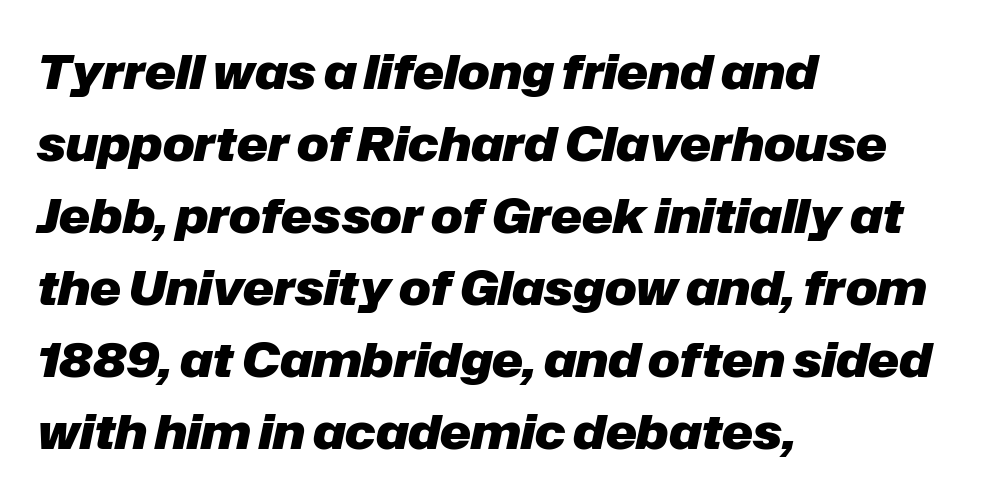
Characters are canted at an angle relative to the baseline's perpendicular. The passage shown stacks its lines at a standard gap. This rendering leaves character spacing at its baseline value. This is heavy type, rendered in bold. The typesetter chose a ragged-right arrangement here.
